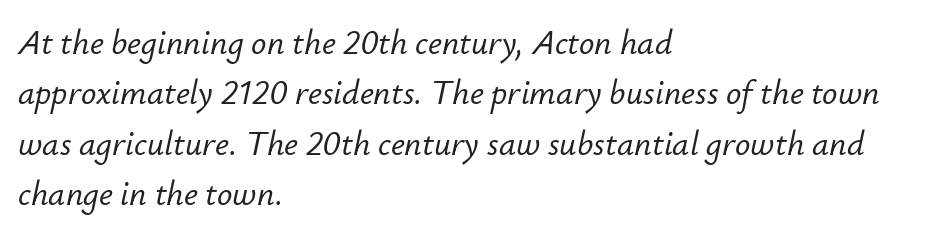
{"italic": "yes", "lean": "right", "slant_degrees": 12, "width": "normal", "stroke_contrast": "low", "x_height": "small", "monospaced": "no", "underline": "no", "align": "left", "line_spacing": "normal", "line_spacing_ratio": 1.48, "letter_spacing": "normal", "letter_spacing_em": 0.0, "glyph_px": 34}
